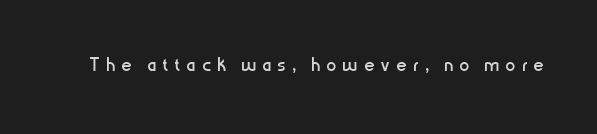
Q: Is the text bold? A: No.
Q: Is the text italic (slanted)? A: No, it is upright.
Q: Is the text underlined? A: No.
Q: Is the spacing between letters normal or unusually wide? A: Unusually wide.
